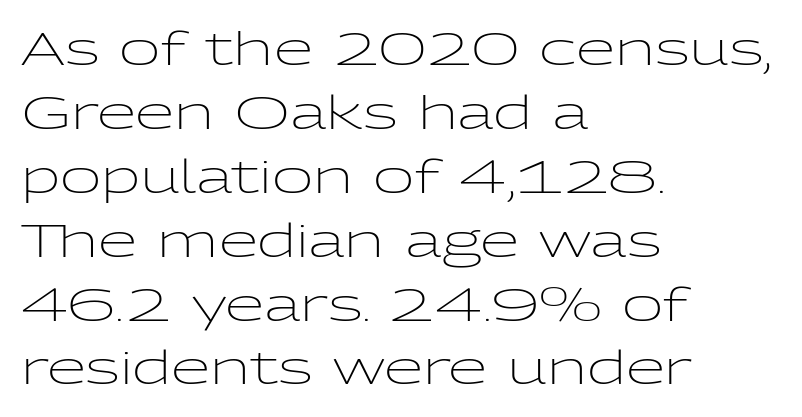
The image shows 45 px light, wide sans-serif type, upright; set left-aligned, normal line spacing (1.42x), normal letter spacing, not underlined; low stroke contrast and a medium x-height.
